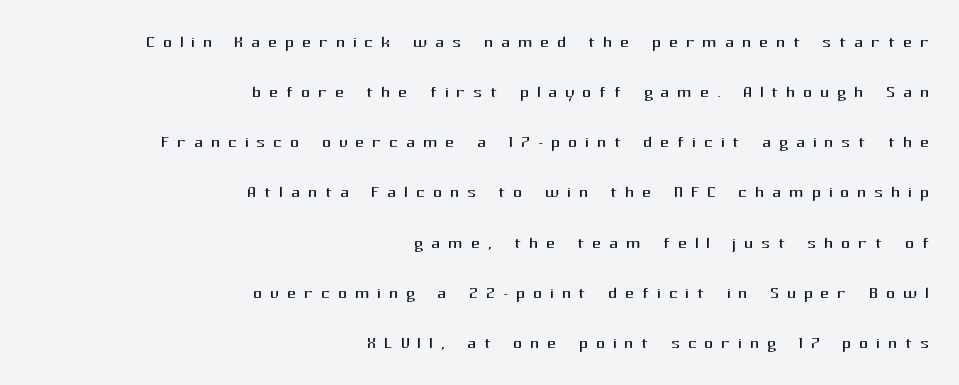
{"italic": "no", "bold": "no", "underline": "no", "align": "right", "line_spacing": "loose", "line_spacing_ratio": 2.18, "letter_spacing": "wide", "letter_spacing_em": 0.33, "glyph_px": 23}
